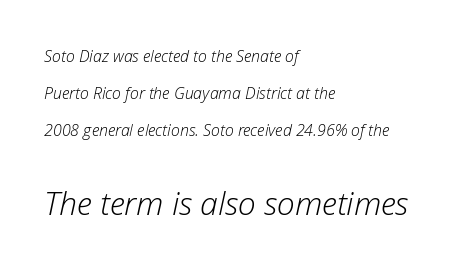
{"italic": "yes", "lean": "right", "slant_degrees": 12, "bold": "no", "weight": "light", "width": "normal", "stroke_contrast": "low", "x_height": "medium", "monospaced": "no", "underline": "no", "align": "left", "line_spacing": "loose", "line_spacing_ratio": 2.3, "letter_spacing": "normal", "letter_spacing_em": 0.0, "larger_block": "second", "size_ratio": 2.0, "glyph_px": 32}
